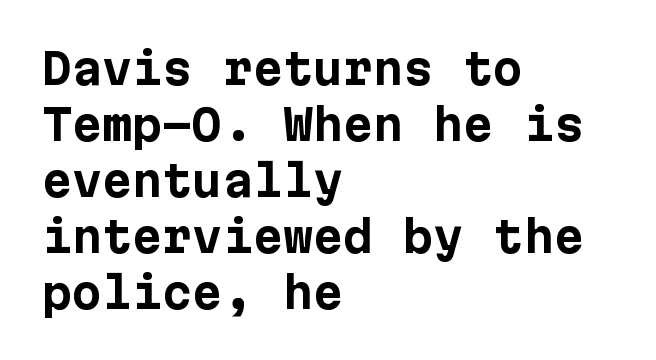
The image shows 43 px bold sans-serif type, upright; set left-aligned, normal line spacing (1.3x), normal letter spacing, not underlined; low stroke contrast and a medium x-height.
